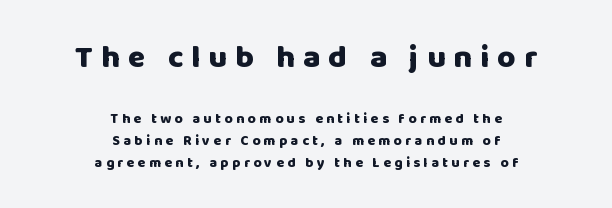
The composition opens big and finishes small. The text was rendered using a sans face with plain stroke endings. The setting favours the middle, as headings and verse often do. The lettering stays uniformly vertical, giving the passage a roman look.
